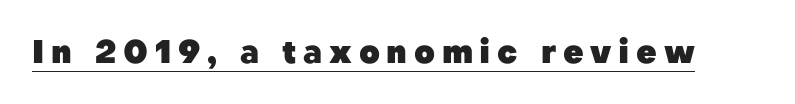
Short note: letters widely spaced. Nothing sits at the stroke ends, so this counts as sans-serif. What weight is shown? A full bold with thick strokes. Every character sits straight up, as roman type does. Honestly, the underline is the first thing you notice here. These lines are rendered in a variable-pitch font.
